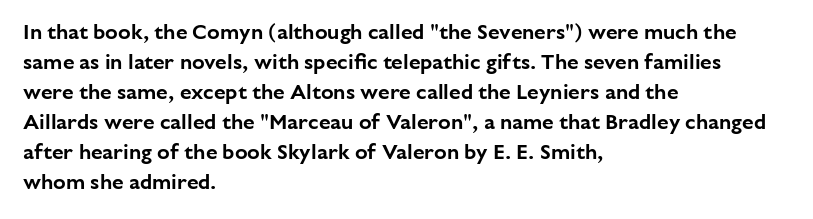
Q: Is the text italic (slanted)? A: No, it is upright.
Q: Is the text underlined? A: No.
Q: How is the paragraph aligned? A: Left-aligned.
Q: Is the spacing between letters normal or unusually wide? A: Normal.
Q: Is the spacing between lines tight, normal or loose? A: Normal.
